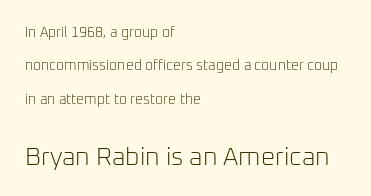
{"italic": "no", "bold": "no", "underline": "no", "align": "left", "line_spacing": "loose", "line_spacing_ratio": 2.38, "letter_spacing": "normal", "letter_spacing_em": 0.0, "larger_block": "second", "size_ratio": 1.79, "glyph_px": 25}
